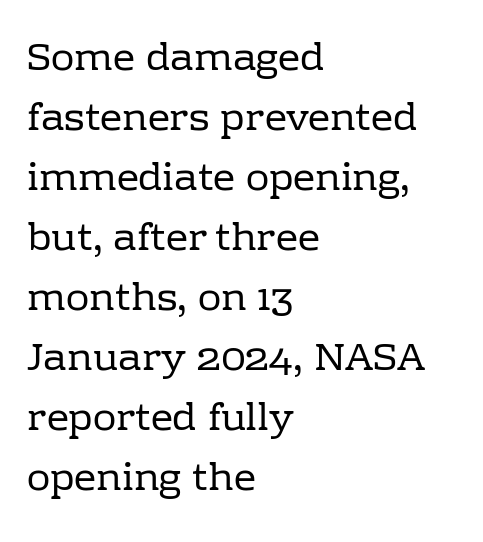
Q: Is the text bold? A: No.
Q: Is the text italic (slanted)? A: No, it is upright.
Q: Is the typeface a serif or a sans-serif typeface? A: Serif.
Q: Is the text underlined? A: No.
Q: How is the paragraph aligned? A: Left-aligned.
Q: Is the spacing between letters normal or unusually wide? A: Normal.
Q: Is the spacing between lines tight, normal or loose? A: Normal.
Q: Width (condensed, normal, or wide)? A: Normal.
Q: Stroke contrast? A: Low.
Q: x-height? A: Medium.
Q: Monospaced? A: No.
